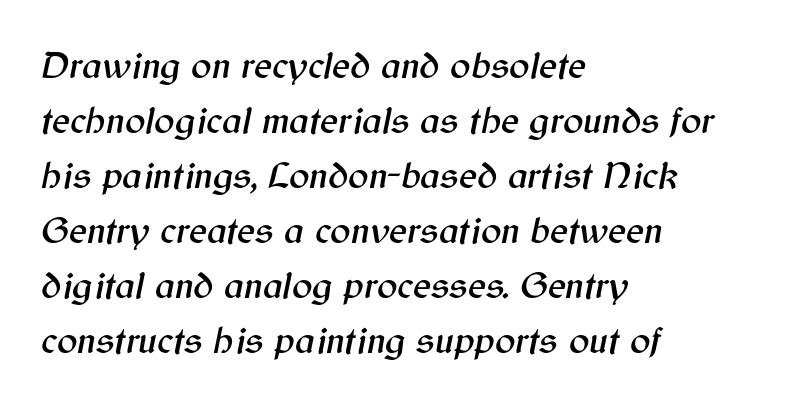
The image shows 38 px text type, italic (leaning right); set left-aligned, normal line spacing (1.45x), normal letter spacing, not underlined; medium stroke contrast and a medium x-height.
